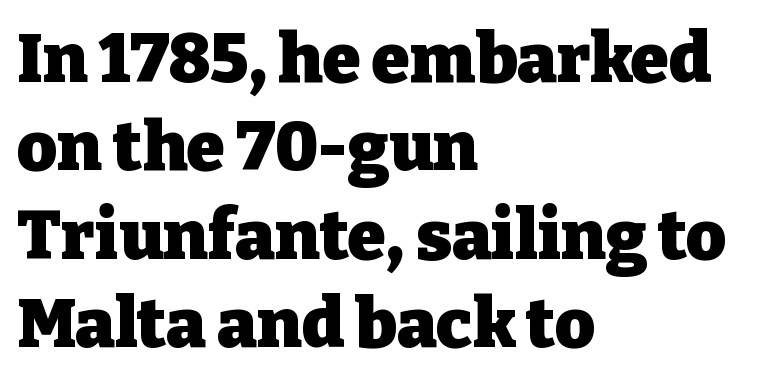
Spacing verdict: proportional, widths tailored to each character. The rendering uses a bold face; every stroke is thick and dark. The space between consecutive lines is moderate. Posture: straight, roman, zero tilt. Regarding serifs, this sample has them.
